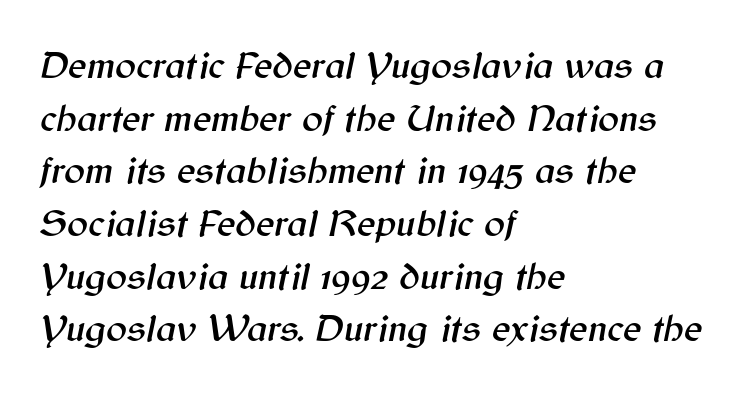
{"italic": "yes", "lean": "right", "slant_degrees": 12, "width": "normal", "stroke_contrast": "medium", "x_height": "medium", "monospaced": "no", "underline": "no", "align": "left", "line_spacing": "normal", "line_spacing_ratio": 1.35, "letter_spacing": "normal", "letter_spacing_em": 0.0, "glyph_px": 39}
